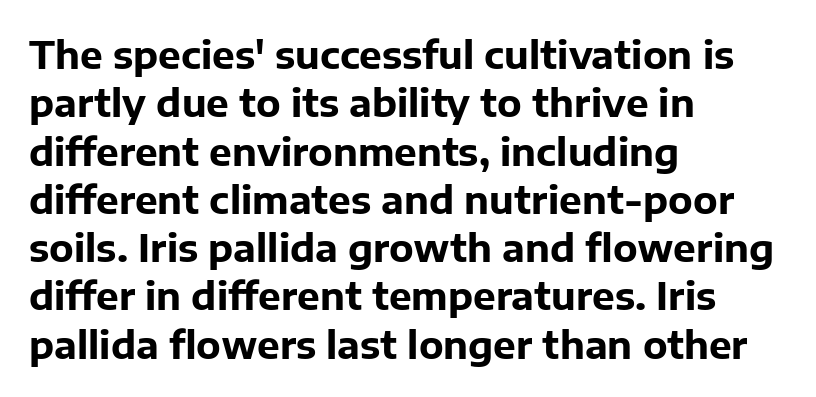
Q: Is the text bold? A: Yes.
Q: Is the text italic (slanted)? A: No, it is upright.
Q: Is the typeface a serif or a sans-serif typeface? A: Sans-serif.
Q: Is the text underlined? A: No.
Q: How is the paragraph aligned? A: Left-aligned.
Q: Is the spacing between letters normal or unusually wide? A: Normal.
Q: Is the spacing between lines tight, normal or loose? A: Normal.
Q: Width (condensed, normal, or wide)? A: Normal.
Q: Stroke contrast? A: Low.
Q: x-height? A: Medium.
Q: Monospaced? A: No.
